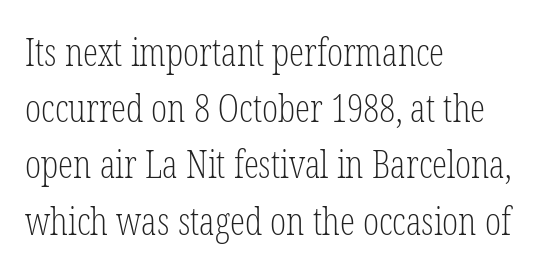
A roman cut, with each character standing at attention. Stem width sits at or under what a default text font uses. I'd call this a serif setting — the letters wear small feet. Where is the straight margin? On the left. You could not count columns in this text — the font is proportionally spaced.
